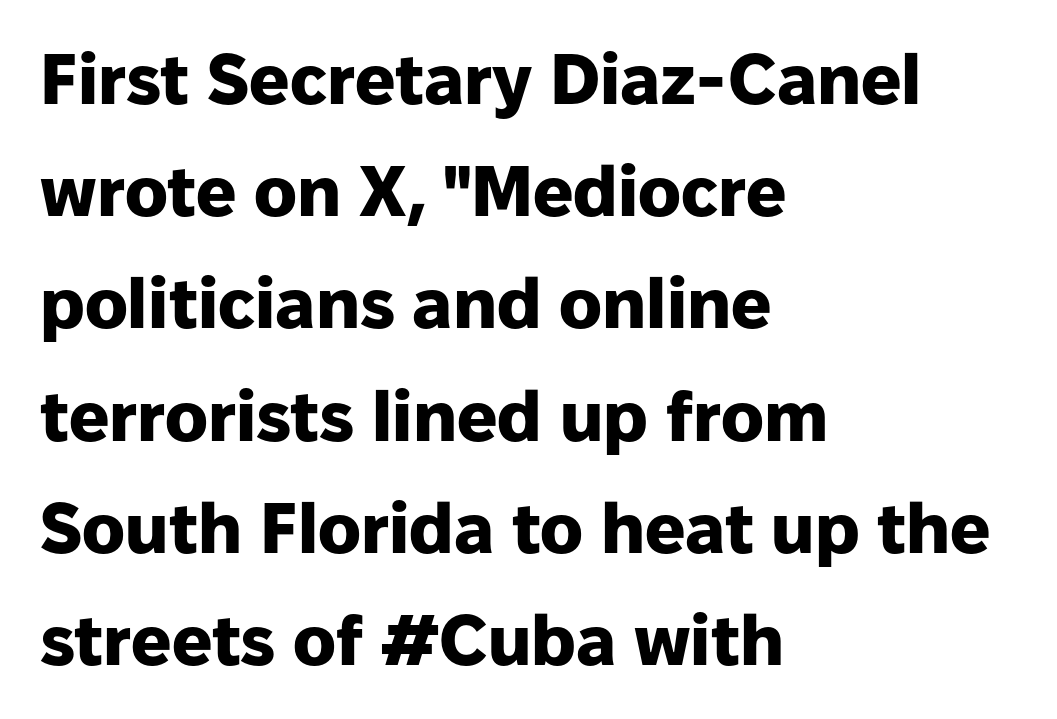
The lettering holds an erect, upright posture throughout. Nobody drew a line under any word here. Letterform terminals end flat and unadorned throughout the passage. The rendering anchors every line to the left-hand side. How are the letters spaced? Ordinarily, with no added tracking. A full-strength bold gives these letters their thick strokes.
